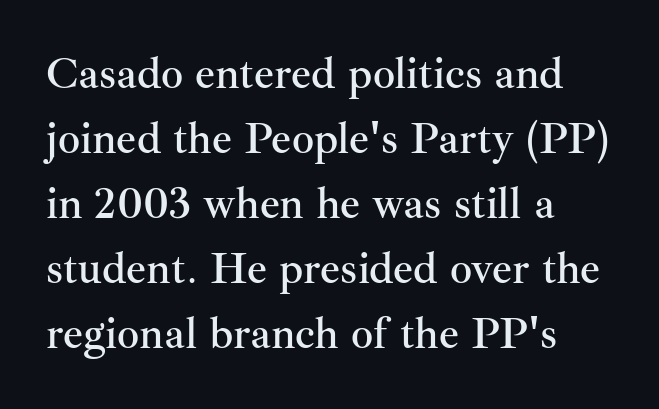
Q: Is the text italic (slanted)? A: No, it is upright.
Q: Is the typeface a serif or a sans-serif typeface? A: Serif.
Q: Is the text underlined? A: No.
Q: How is the paragraph aligned? A: Left-aligned.
Q: Is the spacing between letters normal or unusually wide? A: Normal.
Q: Is the spacing between lines tight, normal or loose? A: Normal.
Q: Width (condensed, normal, or wide)? A: Normal.
Q: Stroke contrast? A: Medium.
Q: x-height? A: Small.
Q: Monospaced? A: No.
